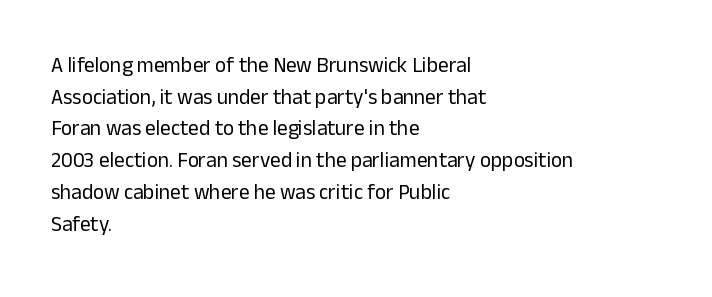
Q: Is the text bold? A: No.
Q: Is the text italic (slanted)? A: No, it is upright.
Q: Is the text underlined? A: No.
Q: How is the paragraph aligned? A: Left-aligned.
Q: Is the spacing between letters normal or unusually wide? A: Normal.
Q: Is the spacing between lines tight, normal or loose? A: Normal.
